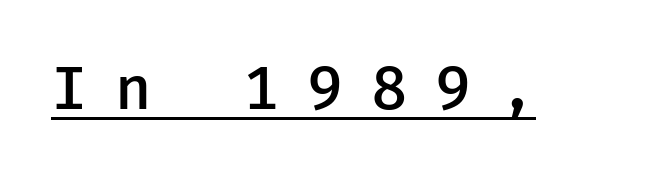
Q: Is the text bold? A: Semi-bold.
Q: Is the text italic (slanted)? A: No, it is upright.
Q: Is the typeface a serif or a sans-serif typeface? A: Sans-serif.
Q: Is the text underlined? A: Yes.
Q: Is the spacing between letters normal or unusually wide? A: Unusually wide.
Q: Width (condensed, normal, or wide)? A: Normal.
Q: Stroke contrast? A: Low.
Q: x-height? A: Medium.
